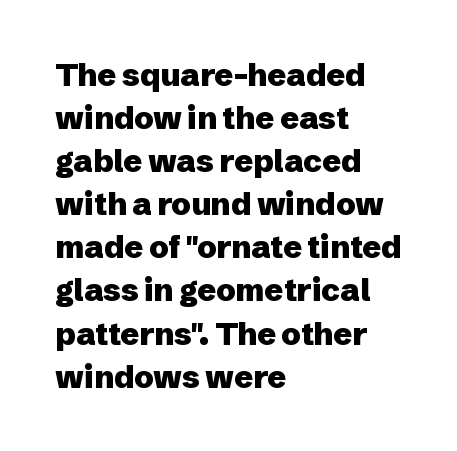
{"serif": "no", "italic": "no", "bold": "yes", "weight": "heavy", "width": "normal", "stroke_contrast": "low", "x_height": "medium", "monospaced": "no", "underline": "no", "align": "left", "line_spacing": "normal", "line_spacing_ratio": 1.39, "letter_spacing": "normal", "letter_spacing_em": 0.0, "glyph_px": 31}
